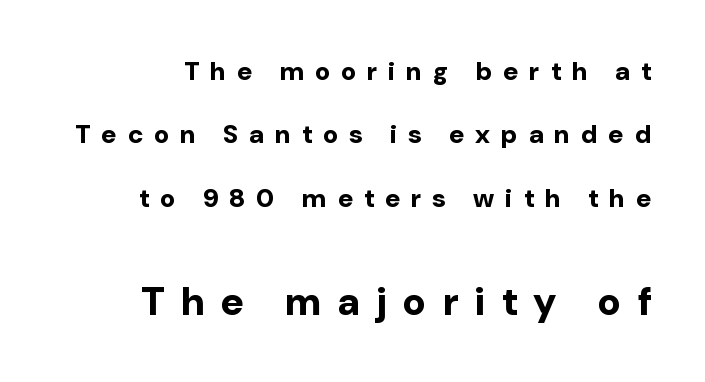
{"serif": "no", "italic": "no", "bold": "yes", "weight": "bold", "width": "normal", "stroke_contrast": "low", "x_height": "medium", "monospaced": "no", "underline": "no", "line_spacing": "loose", "line_spacing_ratio": 2.44, "letter_spacing": "wide", "letter_spacing_em": 0.43, "larger_block": "second", "size_ratio": 1.5, "glyph_px": 39}
